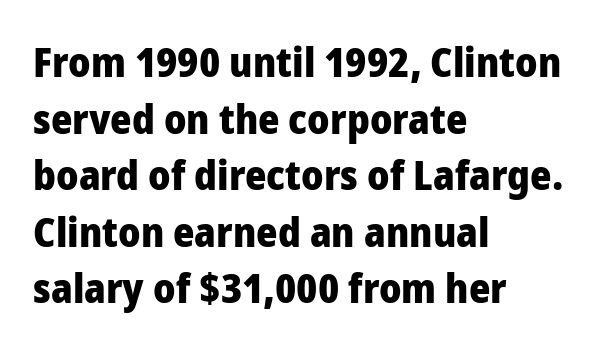
{"serif": "no", "italic": "no", "bold": "yes", "weight": "heavy", "width": "normal", "stroke_contrast": "low", "x_height": "medium", "monospaced": "no", "underline": "no", "align": "left", "line_spacing": "normal", "line_spacing_ratio": 1.38, "letter_spacing": "normal", "letter_spacing_em": 0.0, "glyph_px": 41}
